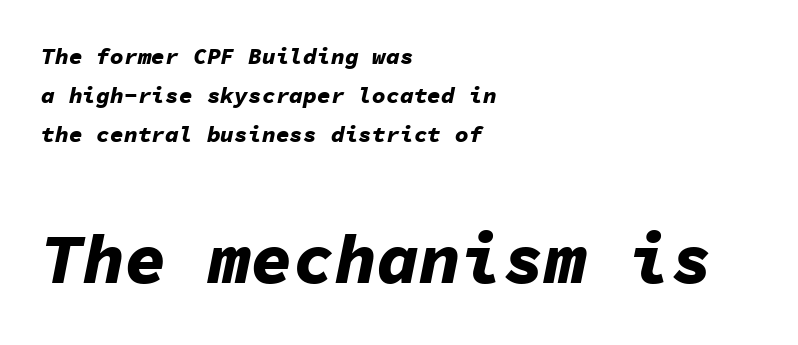
The words here are not underlined. The lines are quadded left. A typesetter would call this leading conventional body-copy spacing. These lines are rendered in a fixed-pitch font. Nothing unusual about the tracking: characters are spaced as the font intends. These two chunks differ in scale, with the bottom chunk taking the larger measure.
